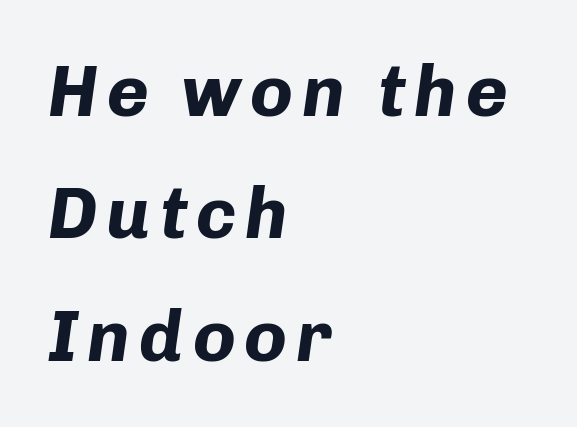
The image shows 72 px bold type, italic (leaning right); set left-aligned, normal line spacing (1.7x), not underlined; low stroke contrast and a medium x-height.
